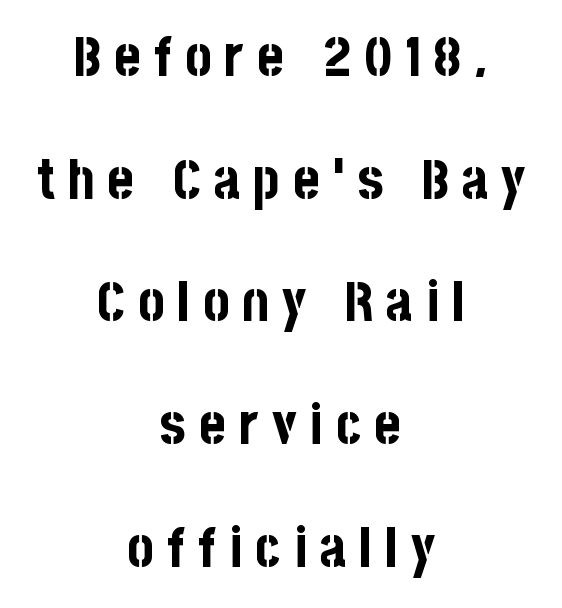
The image shows 56 px bold, condensed sans-serif type, upright; set centered, loose line spacing (2.19x), unusually wide letter spacing (+0.23 em), not underlined; low stroke contrast and a large x-height.
